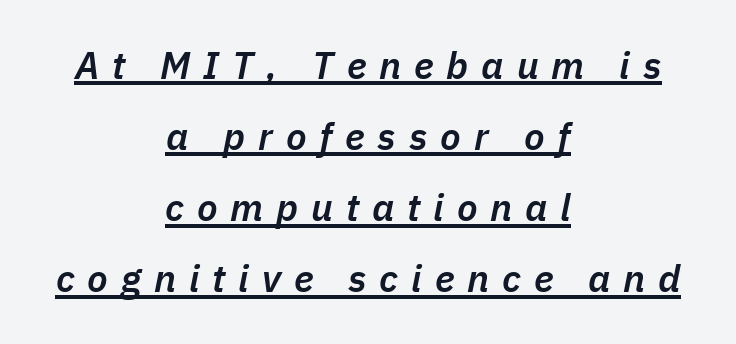
The sample's only ornament is a line tracing under the words. Every letter is mildly thick-stroked: semibold rather than bold. This is oblique type, the kind used for emphasis or titles. Students, note that the glyphs here are deliberately spaced far apart. Note the varied advance widths — an 'i' is clearly narrower than an 'm'. The rendering positions every line midway between the sides.
